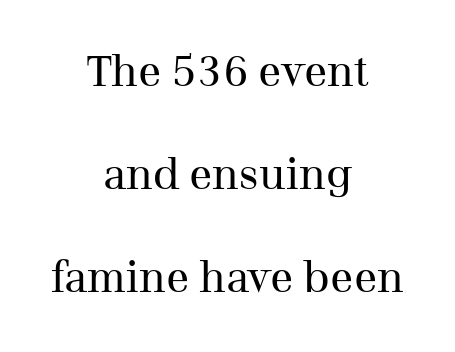
{"serif": "yes", "italic": "no", "bold": "no", "weight": "regular", "width": "normal", "stroke_contrast": "medium", "x_height": "medium", "monospaced": "no", "underline": "no", "align": "center", "line_spacing": "loose", "line_spacing_ratio": 2.39, "letter_spacing": "normal", "letter_spacing_em": 0.0, "glyph_px": 43}
